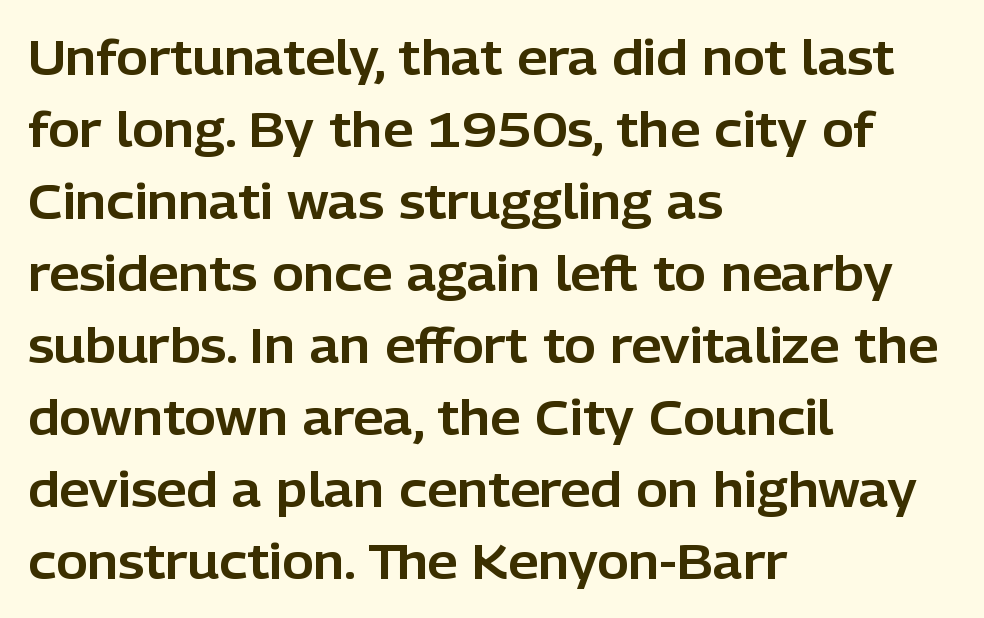
{"serif": "no", "italic": "no", "width": "normal", "stroke_contrast": "low", "x_height": "medium", "monospaced": "no", "underline": "no", "align": "left", "line_spacing": "normal", "line_spacing_ratio": 1.5, "letter_spacing": "normal", "letter_spacing_em": 0.0, "glyph_px": 48}
